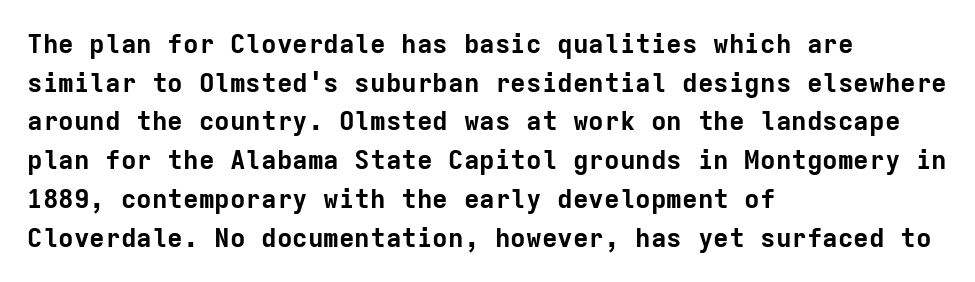
Leading: standard. Glyph-to-glyph distance matches everyday printed text. The face used here has the dense, thick strokes of a bold. These lines stack with their left ends in a neat column.
